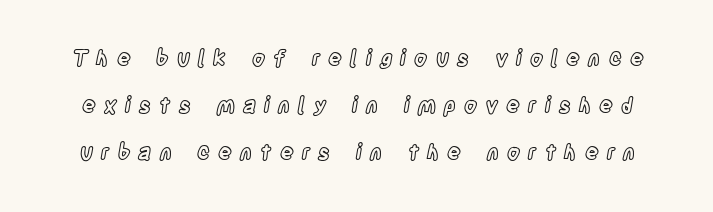
{"underline": "no", "line_spacing": "loose", "line_spacing_ratio": 2.23, "letter_spacing": "wide", "letter_spacing_em": 0.39, "glyph_px": 21}
